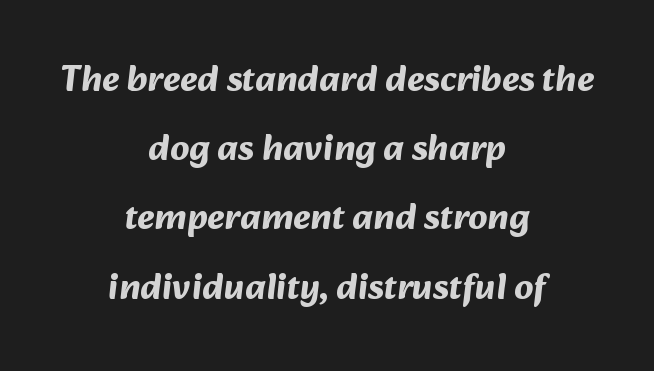
Serif or sans? Sans — the stroke terminals are bare. Descenders hang freely into open space. The compositor balanced each line on the midline. Its strokes are broad and dark, the hallmark of bold type. Words appear dense and cohesive because spacing is normal. Each letter keeps its own natural width here, so spacing adapts to shape.
